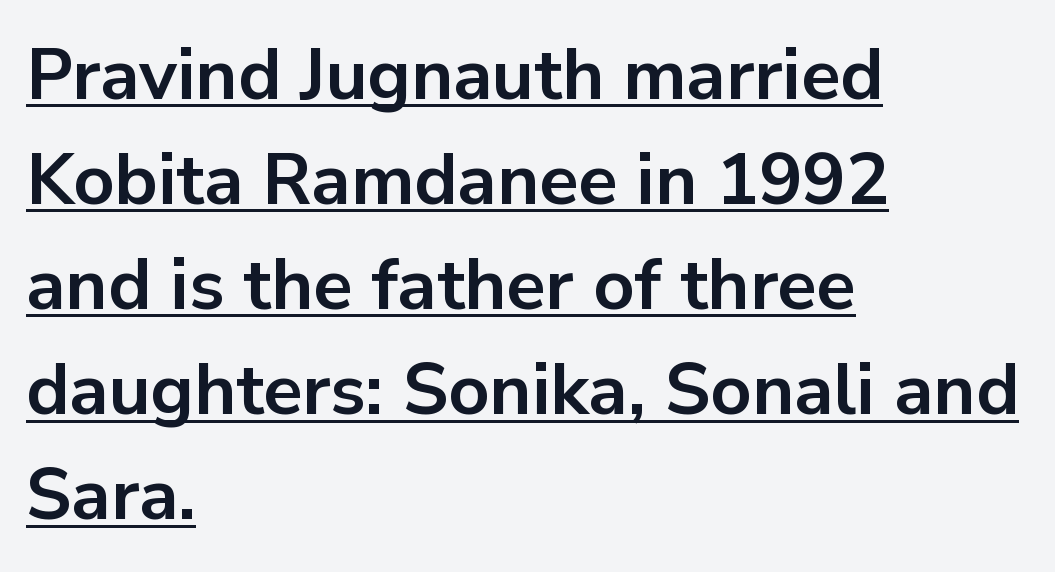
{"serif": "no", "italic": "no", "bold": "yes", "weight": "bold", "width": "normal", "stroke_contrast": "low", "x_height": "medium", "monospaced": "no", "underline": "yes", "align": "left", "line_spacing": "normal", "line_spacing_ratio": 1.46, "letter_spacing": "normal", "letter_spacing_em": 0.0, "glyph_px": 72}
